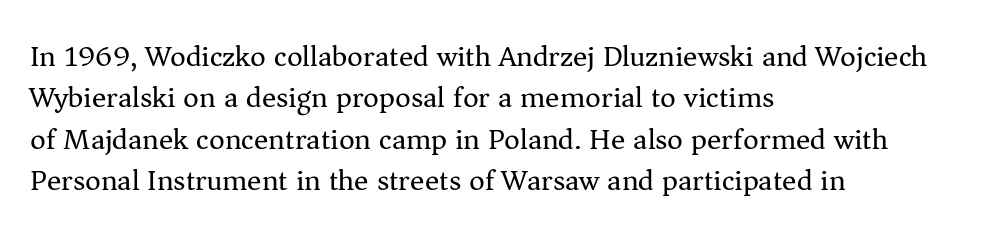
The image shows 30 px regular-weight serif type, upright; set left-aligned, normal line spacing (1.38x), normal letter spacing, not underlined; medium stroke contrast and a medium x-height.
